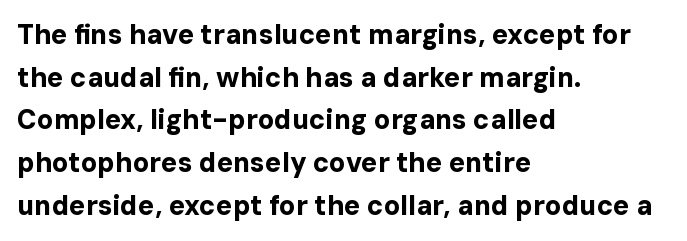
Q: Is the text bold? A: Yes.
Q: Is the text italic (slanted)? A: No, it is upright.
Q: Is the text underlined? A: No.
Q: How is the paragraph aligned? A: Left-aligned.
Q: Is the spacing between letters normal or unusually wide? A: Normal.
Q: Is the spacing between lines tight, normal or loose? A: Normal.
